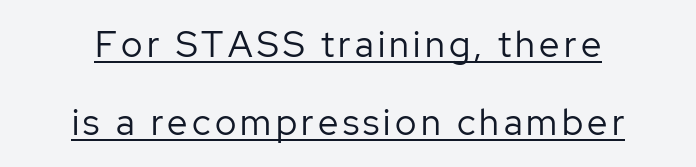
{"serif": "no", "italic": "no", "bold": "no", "weight": "regular", "width": "normal", "stroke_contrast": "low", "x_height": "medium", "monospaced": "no", "underline": "yes", "align": "center", "line_spacing": "loose", "line_spacing_ratio": 2.17, "glyph_px": 36}
